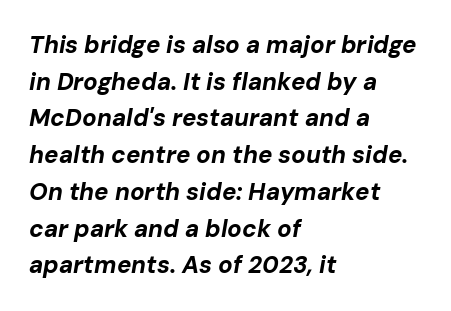
{"italic": "yes", "lean": "right", "slant_degrees": 10, "bold": "yes", "underline": "no", "align": "left", "line_spacing": "normal", "line_spacing_ratio": 1.53, "letter_spacing": "normal", "letter_spacing_em": 0.0, "glyph_px": 24}
